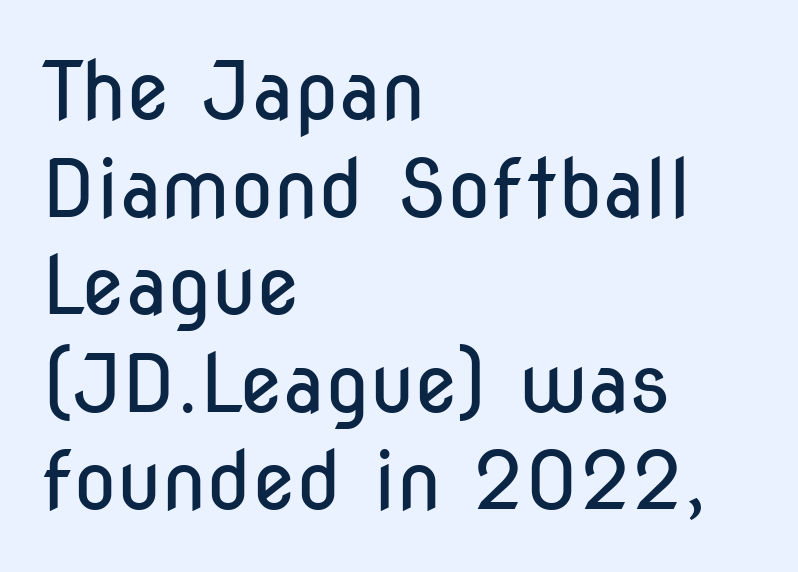
{"serif": "no", "italic": "no", "bold": "no", "weight": "regular", "width": "condensed", "stroke_contrast": "low", "x_height": "medium", "monospaced": "no", "underline": "no", "align": "left", "line_spacing_ratio": 1.22, "letter_spacing": "normal", "letter_spacing_em": 0.0, "glyph_px": 80}
